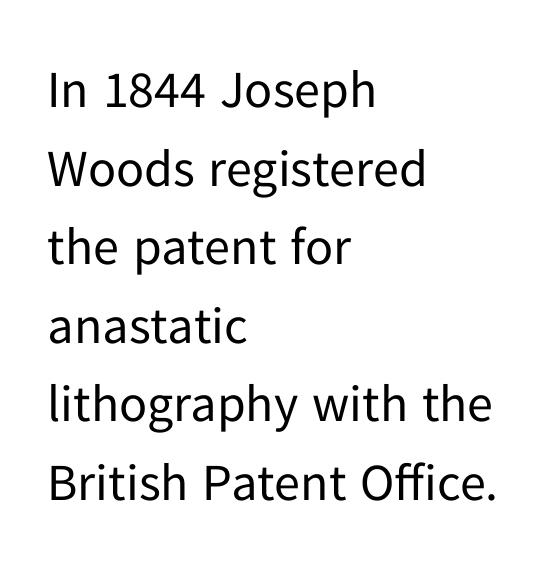
Q: Is the text bold? A: No.
Q: Is the text italic (slanted)? A: No, it is upright.
Q: Is the typeface a serif or a sans-serif typeface? A: Sans-serif.
Q: Is the text underlined? A: No.
Q: How is the paragraph aligned? A: Left-aligned.
Q: Is the spacing between letters normal or unusually wide? A: Normal.
Q: Is the spacing between lines tight, normal or loose? A: Normal.
Q: Width (condensed, normal, or wide)? A: Normal.
Q: Stroke contrast? A: Low.
Q: x-height? A: Medium.
Q: Monospaced? A: No.
